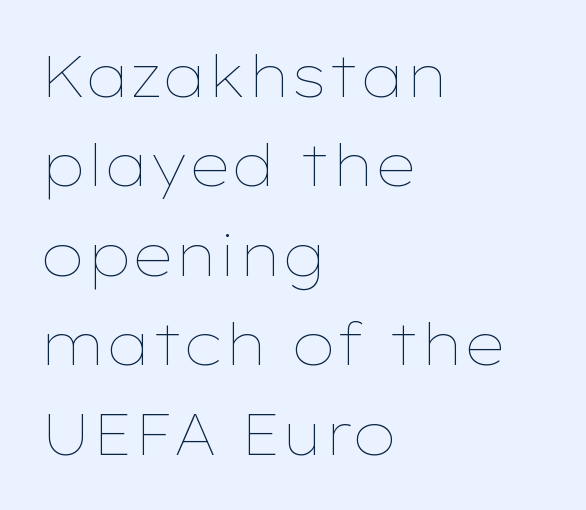
Q: Is the text bold? A: No.
Q: Is the text italic (slanted)? A: No, it is upright.
Q: Is the text underlined? A: No.
Q: How is the paragraph aligned? A: Left-aligned.
Q: Is the spacing between letters normal or unusually wide? A: Normal.
Q: Is the spacing between lines tight, normal or loose? A: Normal.
Q: Width (condensed, normal, or wide)? A: Wide.
Q: Stroke contrast? A: Low.
Q: x-height? A: Medium.
Q: Monospaced? A: No.
